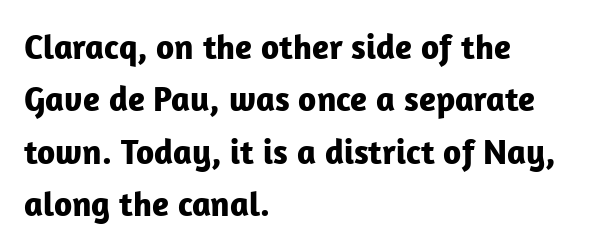
The image shows 35 px bold sans-serif type, upright; set left-aligned, normal line spacing (1.5x), normal letter spacing, not underlined; low stroke contrast and a medium x-height.
